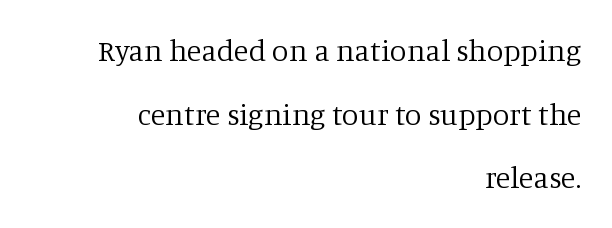
Leftover space on each line is placed entirely before the opening word. Letters rest on an invisible, unmarked baseline. No extra ink here — the face is not bold. Ascenders rise straight up at ninety degrees.
